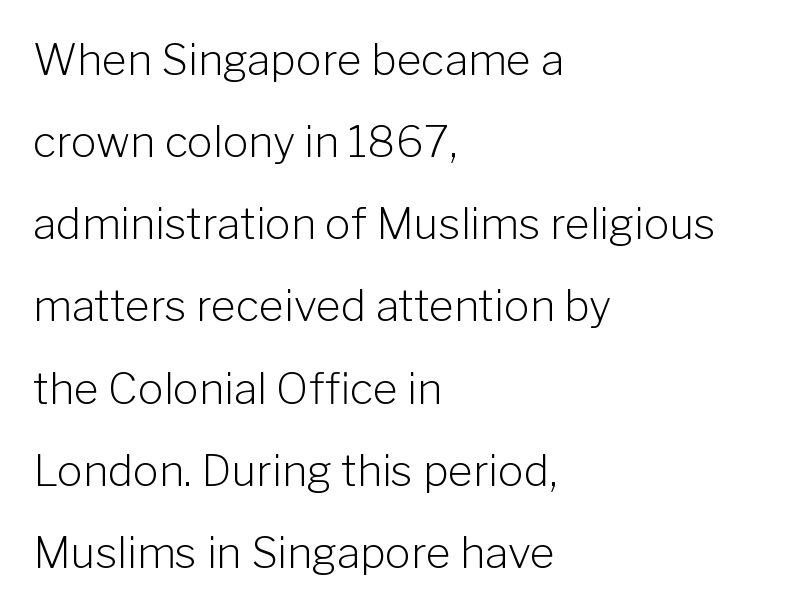
Glance below the letters and you will spot only blank space. Does the lettering tilt? It doesn't — this is upright. Think of a printed novel: that variable character pitch is what you see here. Notice the wide empty band between every row — that's loose leading.
